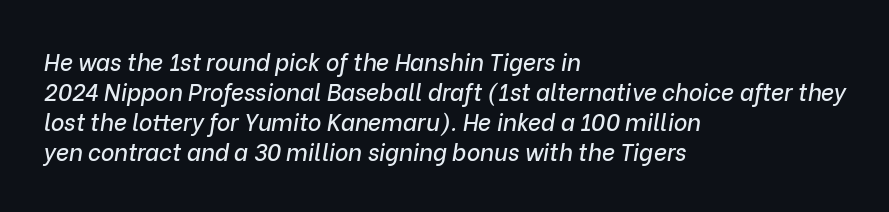
Whoever set this chose a conventional vertical rhythm. Tracking value appears to be zero — textbook default spacing. Looking at the ascenders, they clearly lean. Nobody drew a line under any word here. The ragged edge is on the right, which tells us the setting is flush left.
